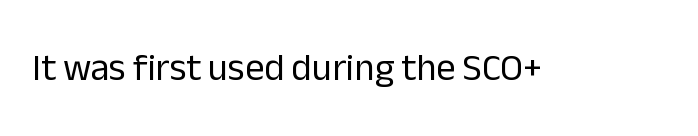
Font category for this specimen: sans-serif. On a weight scale, this lands at 450 or below. The line texture is even and compact thanks to regular tracking. Characters remain perfectly vertical along every line. Unmarked baselines from the first word to the last.
